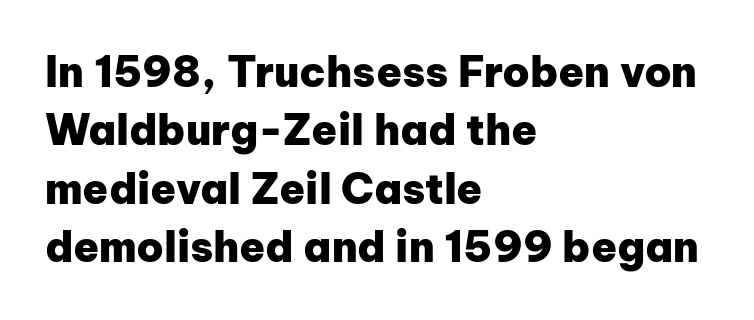
Vertically, the passage feels balanced, rows spaced as you'd expect. Here the glyphs are tracked normally, forming tight word shapes. Note: no serifs on the glyphs. Is there any slant? The stems are plumb.
